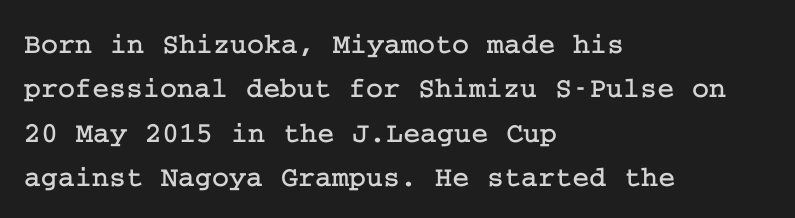
The lettering holds an erect, upright posture throughout. In terms of letterform style, serifs are clearly present. Horizontal bands of white between lines are of average thickness. The rag falls on the right side of this text block. The space directly below the letters is spotless. Tracking here is standard; glyphs follow each other at the usual distance.
